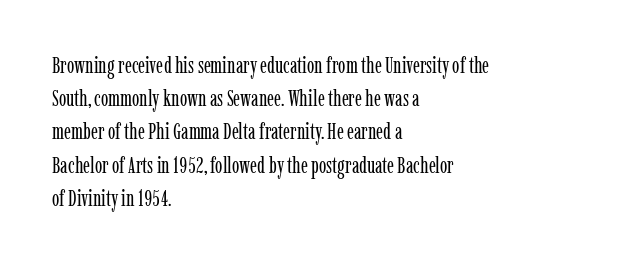
Tall strokes in this sample are plumb rather than angled. Weight: regular or lighter. Tracking value appears to be zero — textbook default spacing. The passage shown stacks its lines at a standard gap. The lines in this sample share a left origin and differ only in where they stop. Anything drawn beneath the words? Only blank space.
